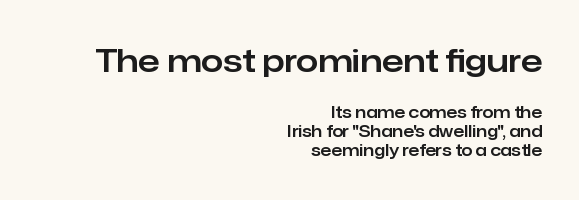
Q: Is the text italic (slanted)? A: No, it is upright.
Q: Is the typeface a serif or a sans-serif typeface? A: Sans-serif.
Q: Is the text underlined? A: No.
Q: How is the paragraph aligned? A: Right-aligned.
Q: Is the spacing between letters normal or unusually wide? A: Normal.
Q: Which block of text is set in a larger size, the first (top) or the second (bottom)? A: The first (top) one.
Q: Width (condensed, normal, or wide)? A: Normal.
Q: Stroke contrast? A: Low.
Q: x-height? A: Medium.
Q: Monospaced? A: No.
